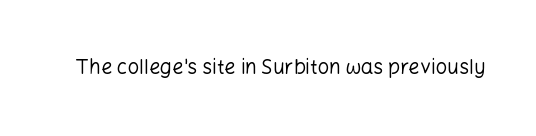
{"italic": "no", "bold": "no", "underline": "no", "letter_spacing": "normal", "letter_spacing_em": 0.0, "glyph_px": 20}
